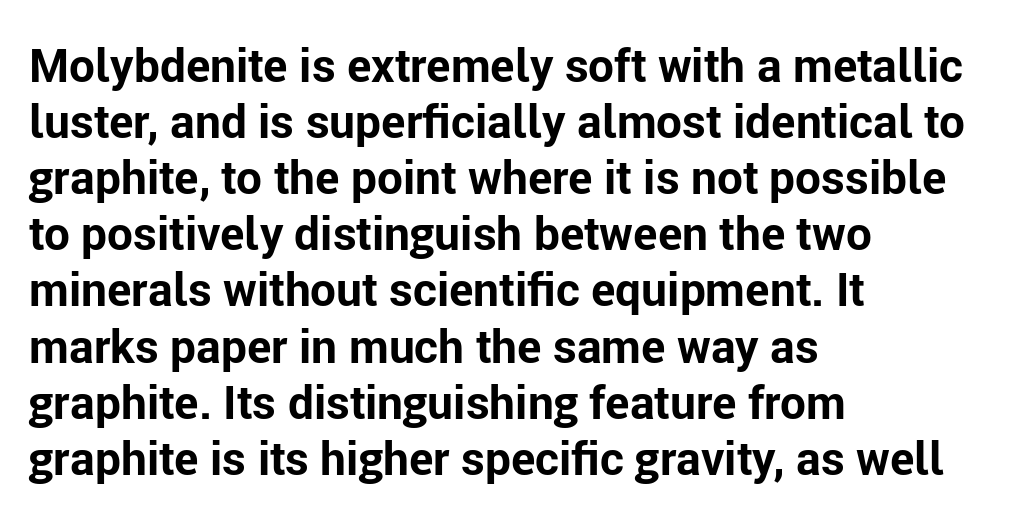
Notice how the stems are strictly vertical — no italics here. The letters advance in unequal steps, a hallmark of proportional type. Has an underline been added? It has not. Nothing unusual about the tracking: characters are spaced as the font intends.
